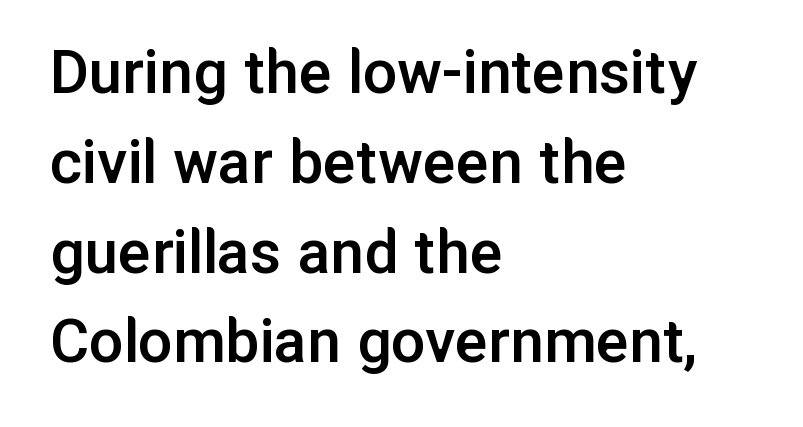
{"serif": "no", "italic": "no", "bold": "semi", "weight": "semibold", "width": "normal", "stroke_contrast": "low", "x_height": "medium", "monospaced": "no", "underline": "no", "align": "left", "line_spacing": "normal", "line_spacing_ratio": 1.32, "letter_spacing": "normal", "letter_spacing_em": 0.0, "glyph_px": 68}
